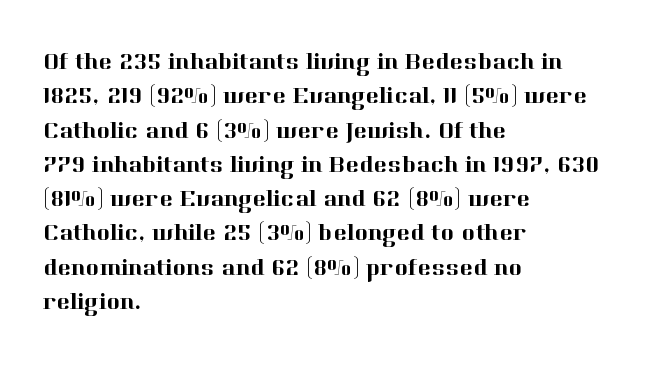
If you drew a ruler down the left edge, every line would touch it. Any mark beneath the type? The region is blank. Vertical spacing — default. It's the straight-up-and-down kind of type.
